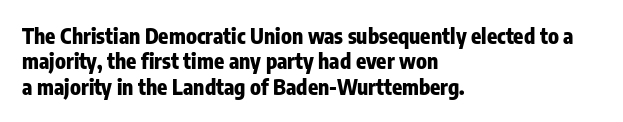
Q: Is the text bold? A: Yes.
Q: Is the text italic (slanted)? A: No, it is upright.
Q: Is the text underlined? A: No.
Q: How is the paragraph aligned? A: Left-aligned.
Q: Is the spacing between letters normal or unusually wide? A: Normal.
